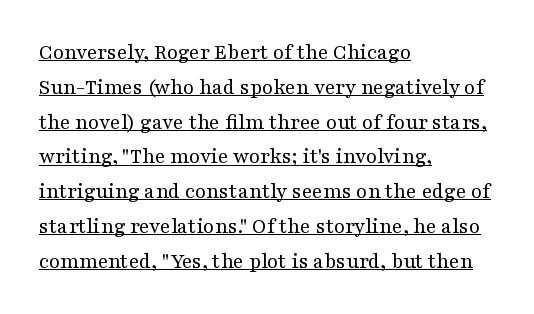
{"italic": "no", "bold": "no", "underline": "yes", "align": "left", "line_spacing": "normal", "line_spacing_ratio": 1.58, "letter_spacing": "normal", "letter_spacing_em": 0.0, "glyph_px": 22}
